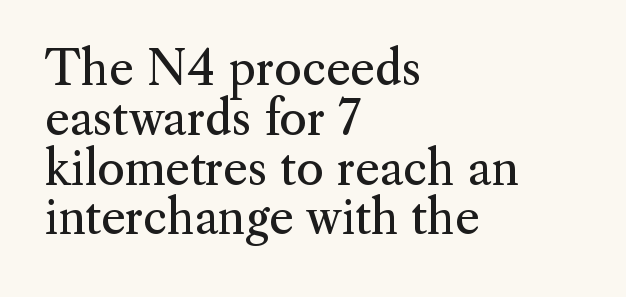
Cramped leading. A typesetter would call this zero additional tracking. In CSS terms this would be text-align: left. Check the space under the baseline: it is left empty.
